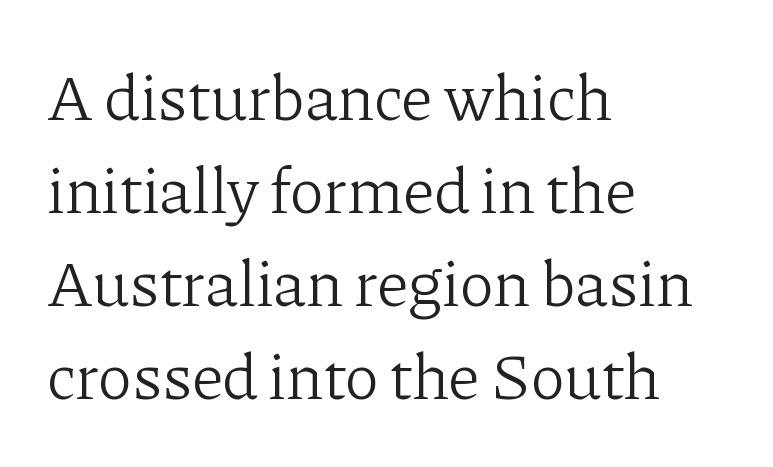
Compared with a centered layout, this one pins lines to the left instead. Regarding serifs, this sample has them. The space directly below the letters is spotless. Whoever set this chose a conventional vertical rhythm.
